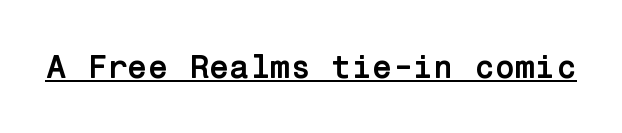
Quick note: underline on. The tracking reads as untouched default to a designer's eye. These lines carry a lot of weight — the face is fully bold. The rendering shows plain stroke endings on the letterforms — a sans-serif design.
